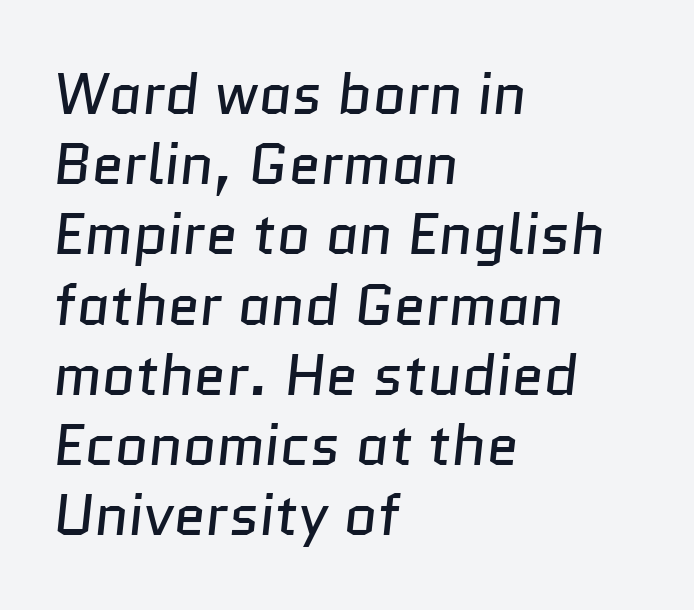
Q: Is the text bold? A: No.
Q: Is the typeface a serif or a sans-serif typeface? A: Sans-serif.
Q: Is the text underlined? A: No.
Q: How is the paragraph aligned? A: Left-aligned.
Q: Is the spacing between letters normal or unusually wide? A: Normal.
Q: Width (condensed, normal, or wide)? A: Normal.
Q: Stroke contrast? A: Low.
Q: x-height? A: Medium.
Q: Monospaced? A: No.
